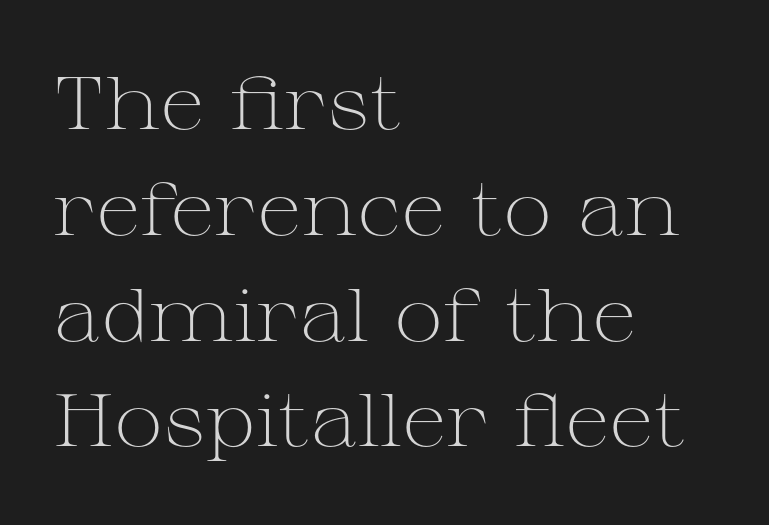
The image shows 74 px light, wide serif type, upright; set left-aligned, normal line spacing (1.43x), normal letter spacing, not underlined; medium stroke contrast and a medium x-height.
